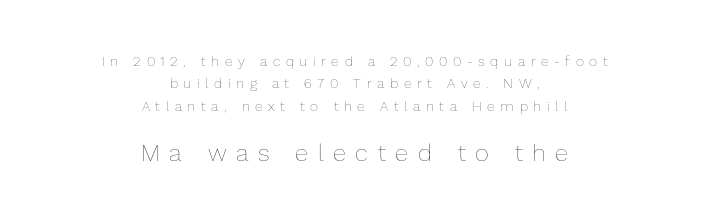
{"italic": "no", "bold": "no", "underline": "no", "align": "center", "line_spacing": "normal", "line_spacing_ratio": 1.6, "letter_spacing": "wide", "letter_spacing_em": 0.4, "larger_block": "second", "size_ratio": 1.71, "glyph_px": 24}
